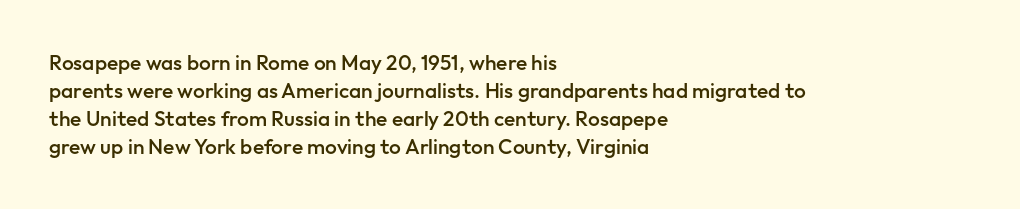
This is moderately heavy type, rendered in semibold. The baseline area is clear. The horizontal fit of the characters is conventional and even. Layout note: lines flush left.
